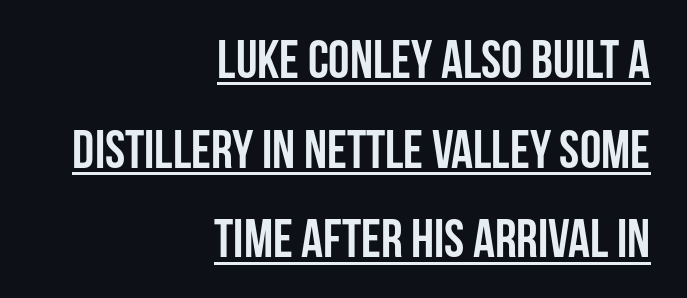
{"serif": "no", "italic": "no", "bold": "yes", "weight": "semibold", "width": "condensed", "stroke_contrast": "low", "x_height": "large", "monospaced": "no", "underline": "yes", "align": "right", "line_spacing": "normal", "line_spacing_ratio": 1.66, "letter_spacing": "normal", "letter_spacing_em": 0.0, "glyph_px": 54}
